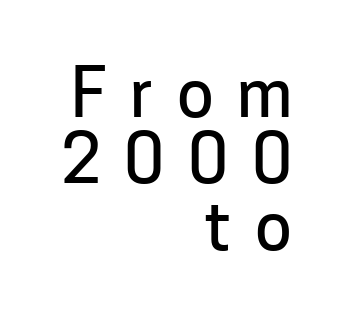
If you drew a ruler down the right edge, every line would touch it. This is roman type, the default non-slanted kind. You could not count columns in this text — the font is proportionally spaced. The letters are spread apart with noticeably loose tracking.
